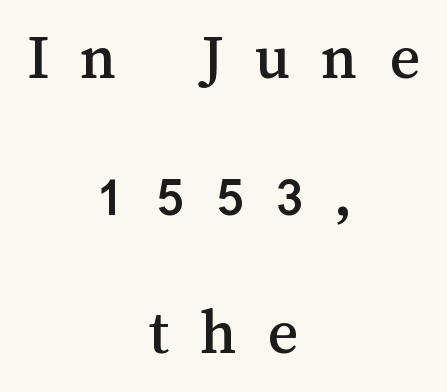
{"italic": "no", "width": "normal", "stroke_contrast": "medium", "x_height": "medium", "monospaced": "no", "underline": "no", "align": "center", "line_spacing": "loose", "line_spacing_ratio": 2.08, "letter_spacing": "wide", "letter_spacing_em": 0.47, "glyph_px": 66}
